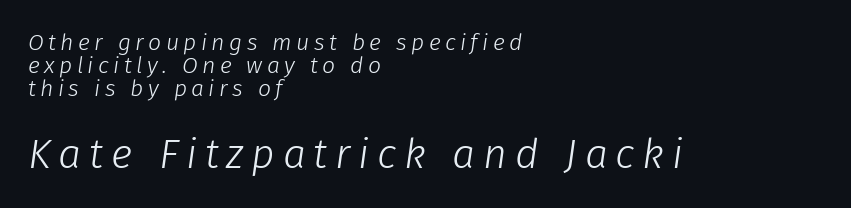
This layout puts the modest block above and the oversized block below. Closely set lines give the paragraph a compact silhouette. Words float on clear page, feet unadorned. The lines are quadded left. Stem width sits at or under what a default text font uses.
